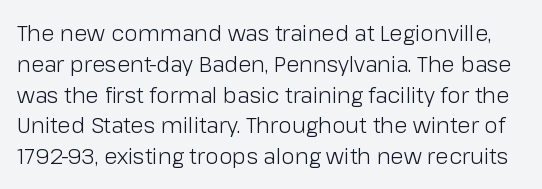
The image shows 22 px text type, upright; set normal line spacing (1.4x), normal letter spacing, not underlined.
